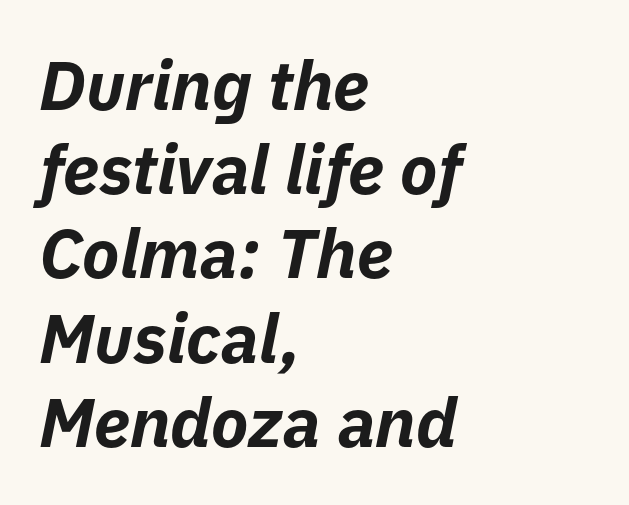
The image shows 69 px bold type, italic (leaning right); set left-aligned, line spacing 1.22x, normal letter spacing, not underlined; low stroke contrast and a medium x-height.
